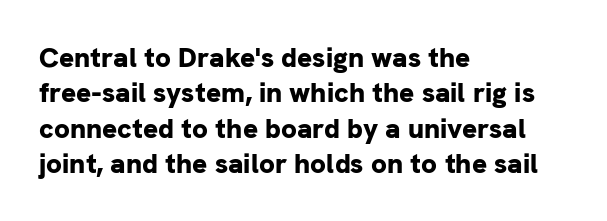
The specimen omits any rule beneath the text block's lines. Characters follow at the spacing the type designer built in. If you measured baseline to baseline, you'd find a middling distance. This rendering uses left alignment, leaving the right contour irregular. Look at the bottom of the vertical strokes: they stop flat, with no serifs.
